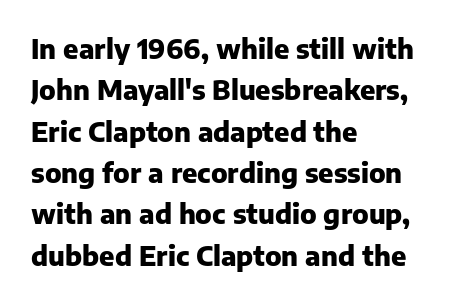
The image shows 27 px bold type, upright; set left-aligned, normal line spacing (1.53x), normal letter spacing, not underlined.
